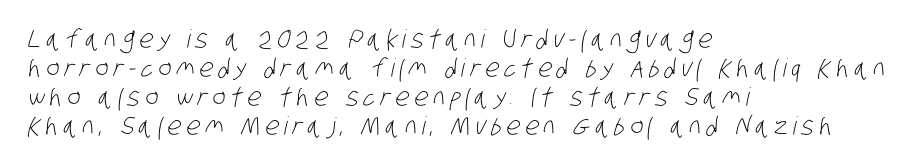
The image shows 25 px text type; set left-aligned, line spacing 1.16x, unusually wide letter spacing (+0.2 em), not underlined.
